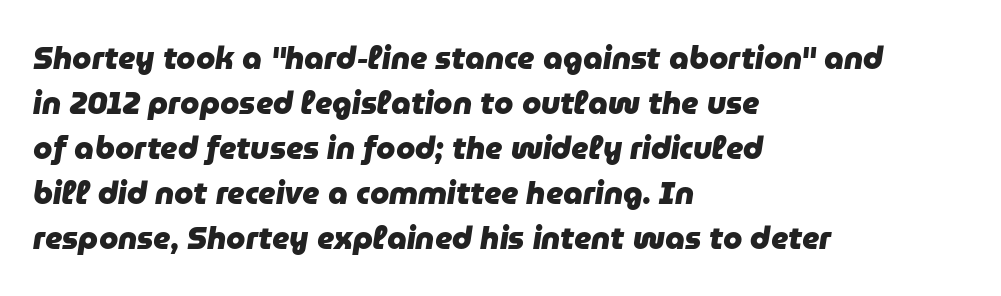
In terms of posture, this sample is oblique. The rendering anchors every line to the left-hand side. Normally led — the rows are evenly, conventionally spaced. Heavy-handed strokes throughout: this text is bold. Nothing unusual about the tracking: characters are spaced as the font intends.
